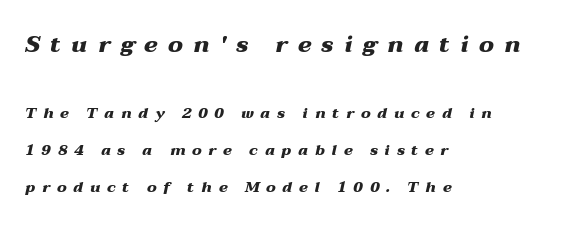
The image shows 23 px bold type, italic (leaning right); set left-aligned, loose line spacing (2.47x), unusually wide letter spacing (+0.45 em), not underlined; the first (top) block is 1.53x larger.
